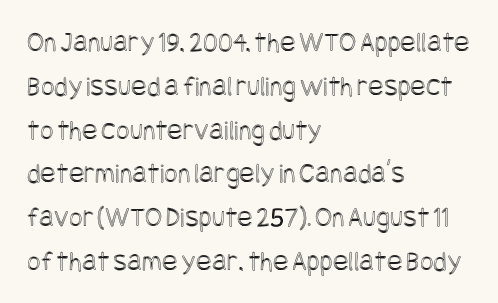
Q: Is the text italic (slanted)? A: No, it is upright.
Q: Is the text underlined? A: No.
Q: How is the paragraph aligned? A: Left-aligned.
Q: Is the spacing between letters normal or unusually wide? A: Normal.
Q: Is the spacing between lines tight, normal or loose? A: Normal.
Q: Width (condensed, normal, or wide)? A: Condensed.
Q: x-height? A: Large.
